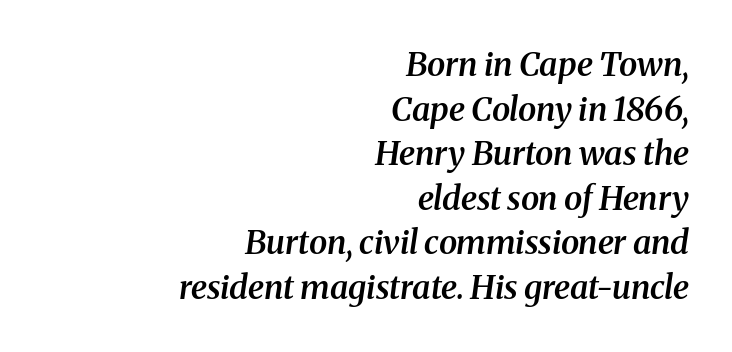
Q: Is the text bold? A: Semi-bold.
Q: Is the text italic (slanted)? A: Yes, it leans right by about 8 degrees.
Q: Is the typeface a serif or a sans-serif typeface? A: Serif.
Q: Is the text underlined? A: No.
Q: How is the paragraph aligned? A: Right-aligned.
Q: Is the spacing between letters normal or unusually wide? A: Normal.
Q: Is the spacing between lines tight, normal or loose? A: Normal.
Q: Width (condensed, normal, or wide)? A: Normal.
Q: Stroke contrast? A: Medium.
Q: x-height? A: Medium.
Q: Monospaced? A: No.
